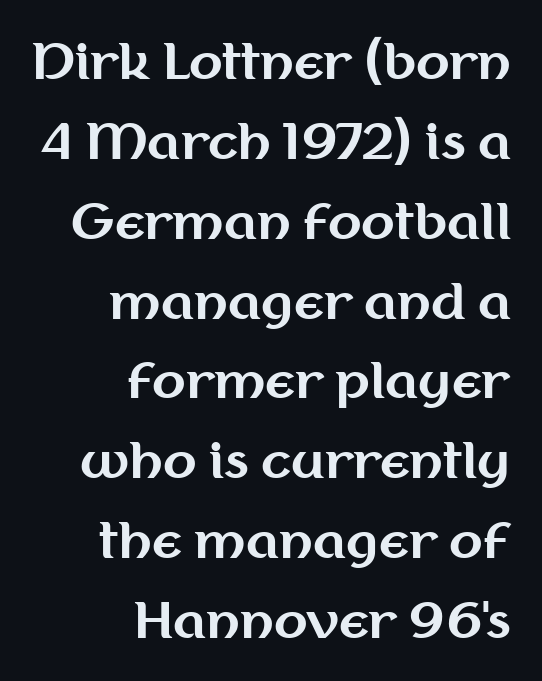
The image shows 49 px bold sans-serif type, upright; set right-aligned, normal line spacing (1.63x), normal letter spacing, not underlined; medium stroke contrast and a medium x-height.
